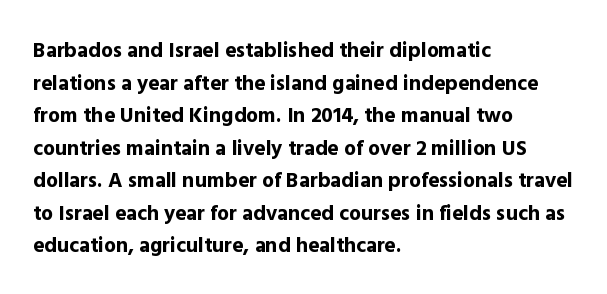
The rendering anchors every line to the left-hand side. In terms of posture, this sample is upright. This sample uses plain, unmodified letter spacing. The gap between lines stays unmarked.
